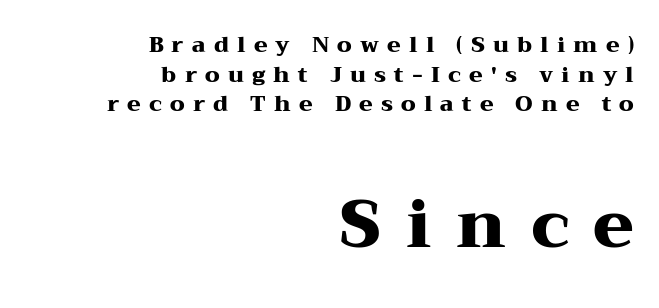
{"serif": "yes", "italic": "no", "bold": "yes", "weight": "heavy", "width": "wide", "stroke_contrast": "medium", "x_height": "medium", "monospaced": "no", "underline": "no", "align": "right", "line_spacing": "normal", "line_spacing_ratio": 1.35, "letter_spacing": "wide", "letter_spacing_em": 0.37, "larger_block": "second", "size_ratio": 3.0, "glyph_px": 66}
